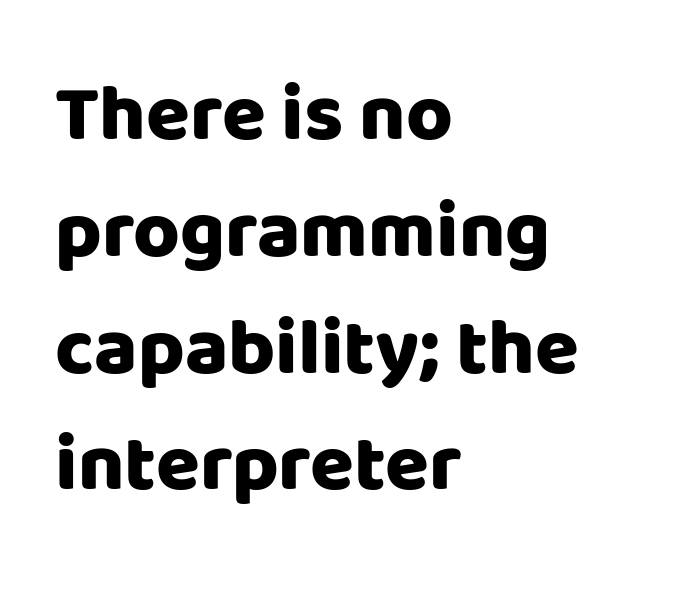
{"serif": "no", "italic": "no", "bold": "yes", "weight": "heavy", "width": "normal", "stroke_contrast": "low", "x_height": "large", "monospaced": "no", "underline": "no", "align": "left", "line_spacing": "normal", "line_spacing_ratio": 1.46, "letter_spacing": "normal", "letter_spacing_em": 0.0, "glyph_px": 80}
